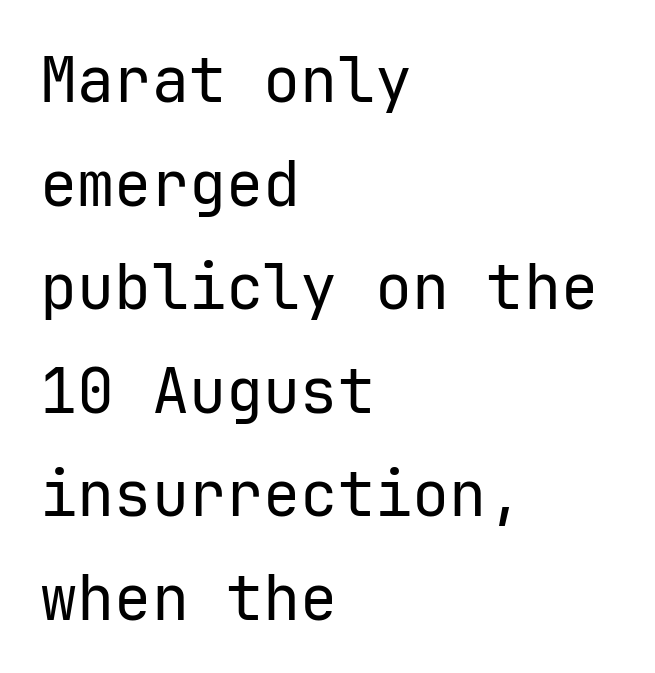
The image shows 62 px regular-weight sans-serif type, upright, monospaced; set left-aligned, normal line spacing (1.67x), normal letter spacing, not underlined; low stroke contrast and a medium x-height.
